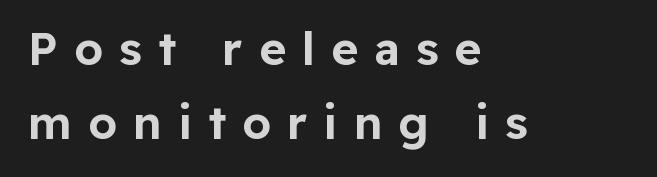
{"serif": "no", "italic": "no", "width": "normal", "stroke_contrast": "low", "x_height": "medium", "monospaced": "no", "underline": "no", "align": "left", "line_spacing": "normal", "line_spacing_ratio": 1.6, "letter_spacing": "wide", "letter_spacing_em": 0.35, "glyph_px": 46}
